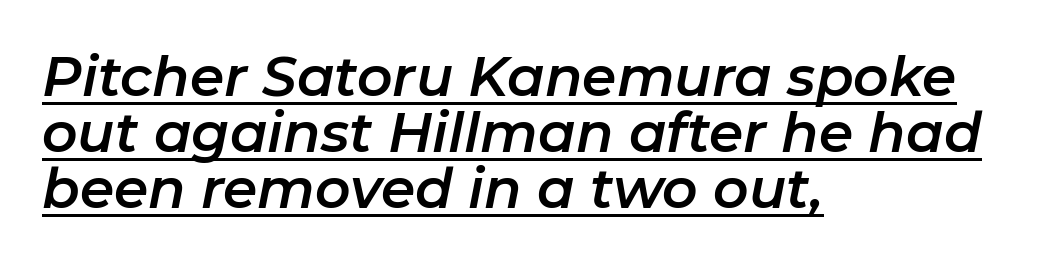
The image shows 55 px text type, italic (leaning right); set left-aligned, tight line spacing (1.02x), normal letter spacing, underlined; low stroke contrast and a medium x-height.
